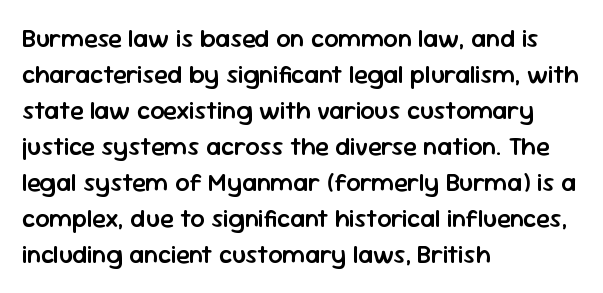
No italicization has been applied; the sample stays upright. How heavy is the stroke? Medium-heavy — a semibold, shy of bold. Default kerning and tracking; the words read as compact shapes. In CSS terms this would be text-align: left. Line spacing here is normal. The specimen omits any rule beneath the text block's lines.
